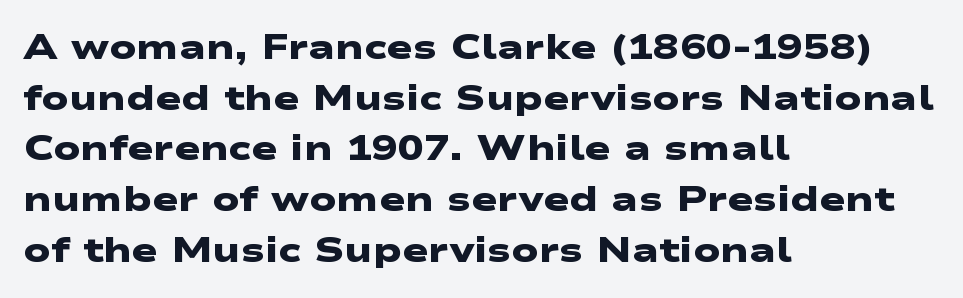
Q: Is the text bold? A: Yes.
Q: Is the typeface a serif or a sans-serif typeface? A: Sans-serif.
Q: Is the text underlined? A: No.
Q: How is the paragraph aligned? A: Left-aligned.
Q: Is the spacing between letters normal or unusually wide? A: Normal.
Q: Is the spacing between lines tight, normal or loose? A: Normal.
Q: Width (condensed, normal, or wide)? A: Wide.
Q: Stroke contrast? A: Low.
Q: x-height? A: Medium.
Q: Monospaced? A: No.
